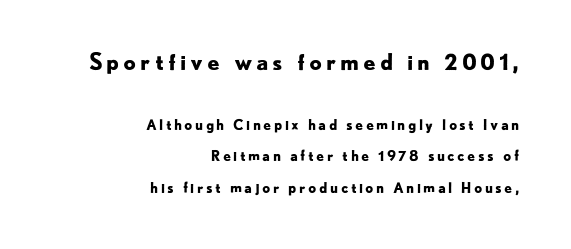
Note: larger setting up top, smaller setting below. Characters remain perfectly vertical along every line. Unmarked baselines from the first word to the last. Widely set lines give the paragraph a tall, airy silhouette.
